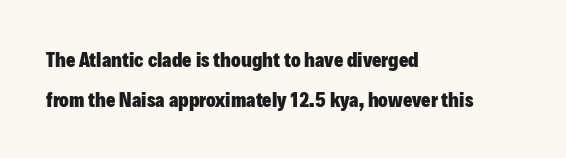
{"italic": "no", "bold": "yes", "underline": "no", "align": "left", "line_spacing": "loose", "line_spacing_ratio": 2.02, "letter_spacing": "normal", "letter_spacing_em": 0.0, "glyph_px": 20}
